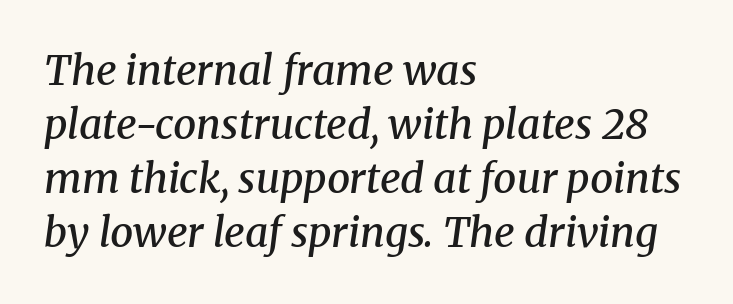
The image shows 41 px semibold serif type, italic (leaning right); set left-aligned, normal line spacing (1.32x), normal letter spacing, not underlined; medium stroke contrast and a medium x-height.
